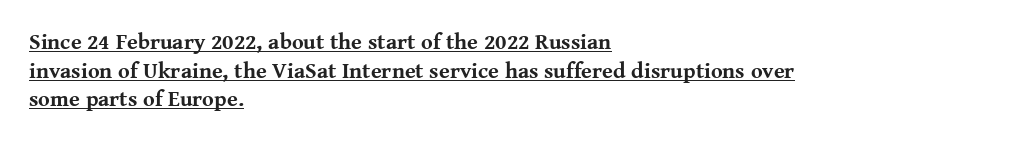
Q: Is the text bold? A: Yes.
Q: Is the text italic (slanted)? A: No, it is upright.
Q: Is the text underlined? A: Yes.
Q: How is the paragraph aligned? A: Left-aligned.
Q: Is the spacing between letters normal or unusually wide? A: Normal.
Q: Is the spacing between lines tight, normal or loose? A: Normal.
